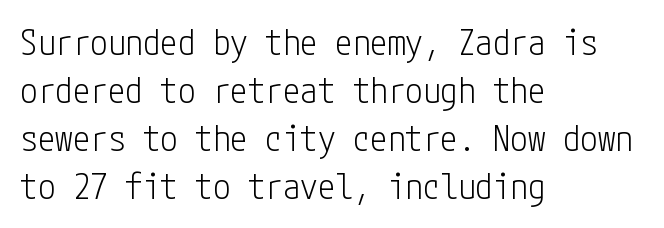
{"serif": "no", "italic": "no", "bold": "no", "weight": "light", "width": "condensed", "stroke_contrast": "low", "x_height": "medium", "underline": "no", "align": "left", "line_spacing": "normal", "line_spacing_ratio": 1.37, "letter_spacing": "normal", "letter_spacing_em": 0.0, "glyph_px": 35}
